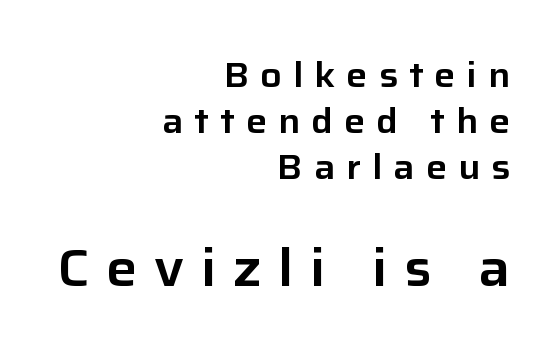
The image shows 52 px sans-serif type, upright; set right-aligned, normal line spacing (1.31x), unusually wide letter spacing (+0.32 em), not underlined; the second (bottom) block is 1.49x larger; low stroke contrast and a medium x-height.
